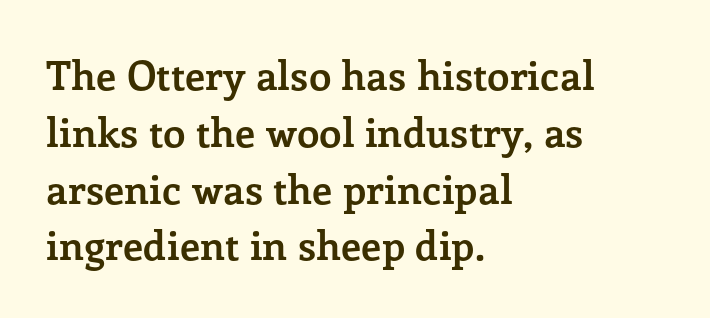
{"serif": "yes", "italic": "no", "bold": "yes", "weight": "semibold", "width": "normal", "stroke_contrast": "low", "x_height": "medium", "monospaced": "no", "underline": "no", "align": "left", "line_spacing": "normal", "line_spacing_ratio": 1.42, "letter_spacing": "normal", "letter_spacing_em": 0.0, "glyph_px": 40}
